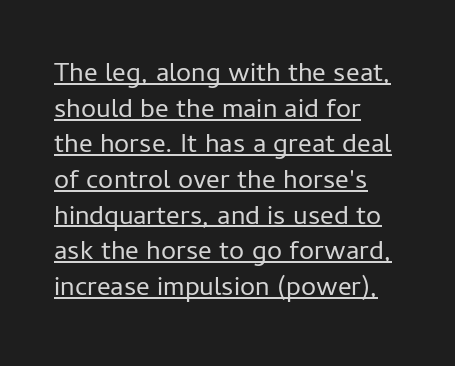
{"italic": "no", "bold": "no", "underline": "yes", "align": "left", "line_spacing": "normal", "line_spacing_ratio": 1.32, "letter_spacing": "normal", "letter_spacing_em": 0.0, "glyph_px": 27}
